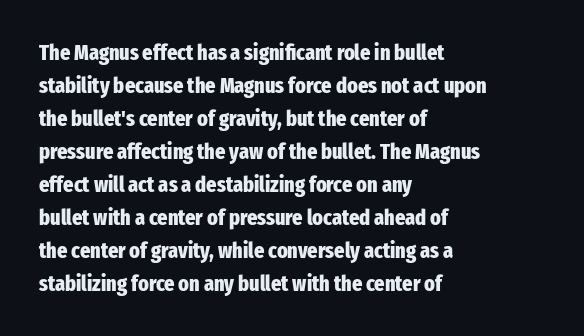
You'd pick this weight for a headline — it's a proper bold. The lettering holds an erect, upright posture throughout. Glance below the letters and you will spot only blank space. Layout note: lines flush left. Characters follow at the spacing the type designer built in. These lines sit exactly where default settings would place them.
